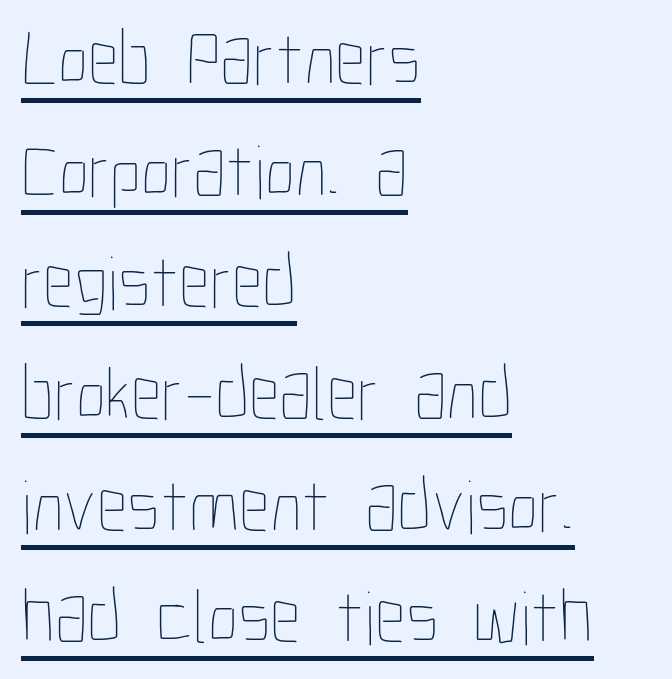
The image shows 77 px thin, condensed type, upright; set left-aligned, normal line spacing (1.45x), normal letter spacing, underlined; low stroke contrast and a medium x-height.
